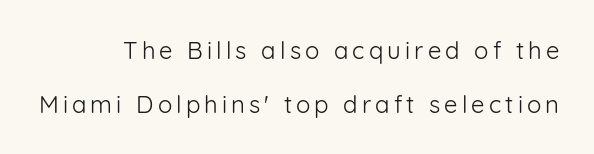
{"italic": "no", "bold": "no", "underline": "no", "align": "right", "line_spacing": "loose", "line_spacing_ratio": 2.24, "glyph_px": 24}
